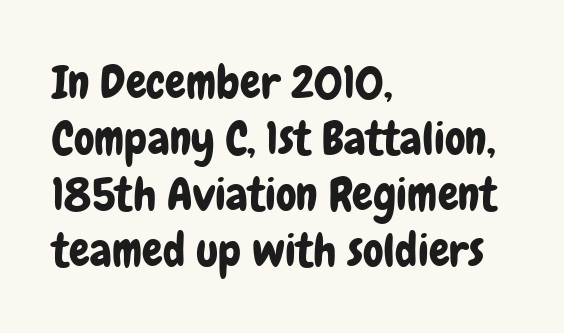
The image shows 46 px condensed sans-serif type, upright; set left-aligned, line spacing 1.22x, normal letter spacing, not underlined; low stroke contrast and a medium x-height.
